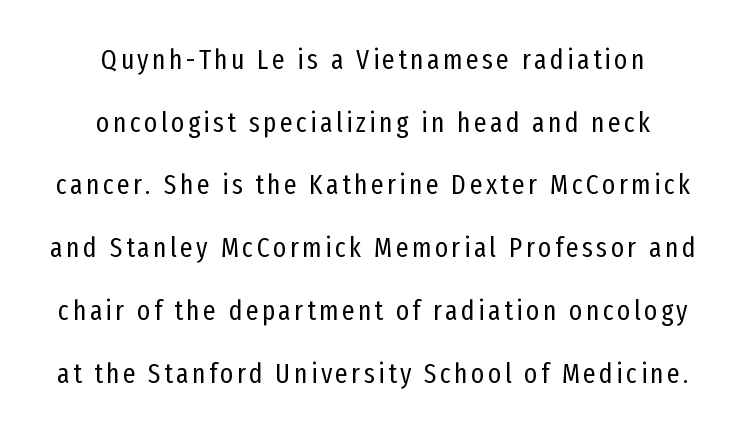
Q: Is the text bold? A: No.
Q: Is the text italic (slanted)? A: No, it is upright.
Q: Is the typeface a serif or a sans-serif typeface? A: Sans-serif.
Q: Is the text underlined? A: No.
Q: How is the paragraph aligned? A: Centered.
Q: Is the spacing between lines tight, normal or loose? A: Loose.
Q: Width (condensed, normal, or wide)? A: Condensed.
Q: Stroke contrast? A: Low.
Q: x-height? A: Medium.
Q: Monospaced? A: No.
